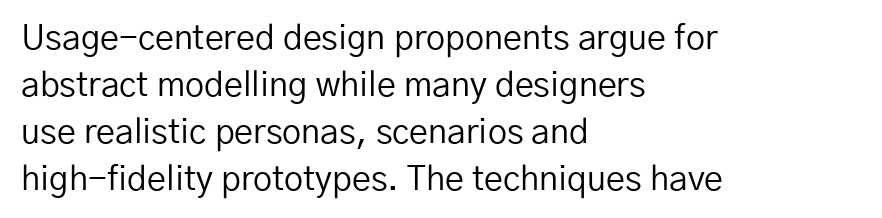
Q: Is the text bold? A: No.
Q: Is the text italic (slanted)? A: No, it is upright.
Q: Is the typeface a serif or a sans-serif typeface? A: Sans-serif.
Q: Is the text underlined? A: No.
Q: How is the paragraph aligned? A: Left-aligned.
Q: Is the spacing between letters normal or unusually wide? A: Normal.
Q: Is the spacing between lines tight, normal or loose? A: Normal.
Q: Width (condensed, normal, or wide)? A: Normal.
Q: Stroke contrast? A: Low.
Q: x-height? A: Medium.
Q: Monospaced? A: No.
